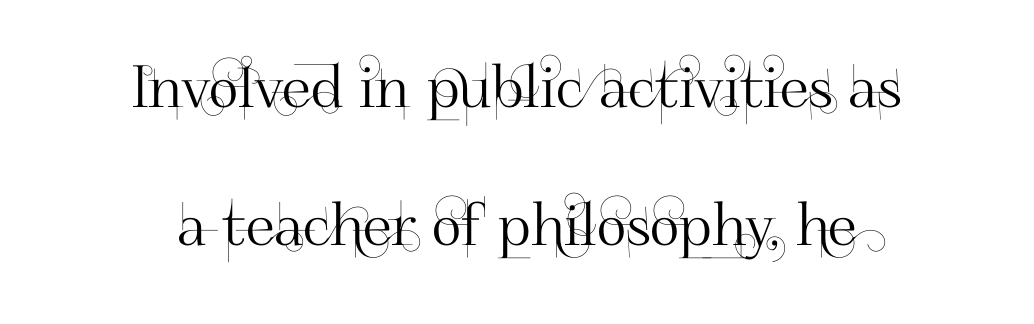
The image shows 58 px sans-serif type, upright; set centered, loose line spacing (2.38x), normal letter spacing, not underlined; high stroke contrast and a small x-height.
